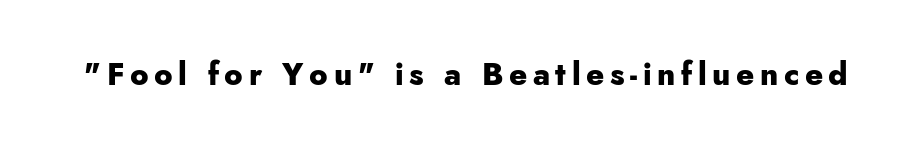
This is roman type, the default non-slanted kind. These lines are composed in type without serifs. The rendering uses a bold face; every stroke is thick and dark. Type without underlining. The passage shown is typed in a proportional face where columns would drift.
